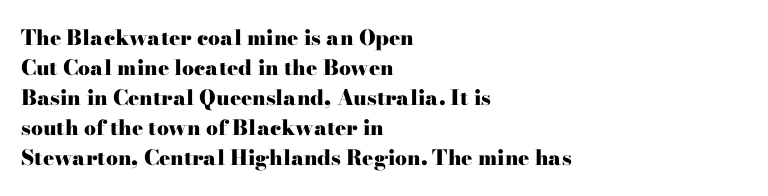
The image shows 21 px bold type, upright; set left-aligned, normal line spacing (1.43x), normal letter spacing, not underlined.
